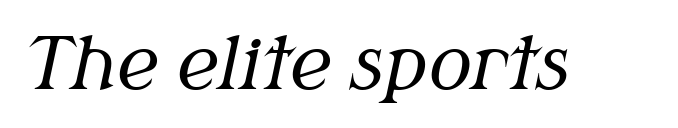
It's the slanting kind of type. Weight class: somewhere from thin through regular. The font family rendered here belongs to the serif group. The letterforms sit shoulder to shoulder at normal distance. Character widths vary here, with narrow letters taking less room than wide ones.
